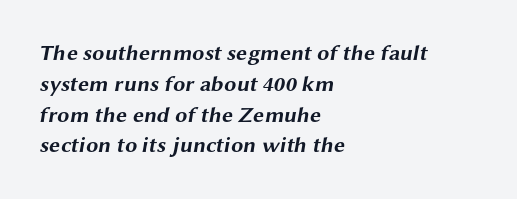
{"bold": "yes", "underline": "no", "align": "left", "line_spacing": "normal", "line_spacing_ratio": 1.4, "letter_spacing": "normal", "letter_spacing_em": 0.0, "glyph_px": 22}
